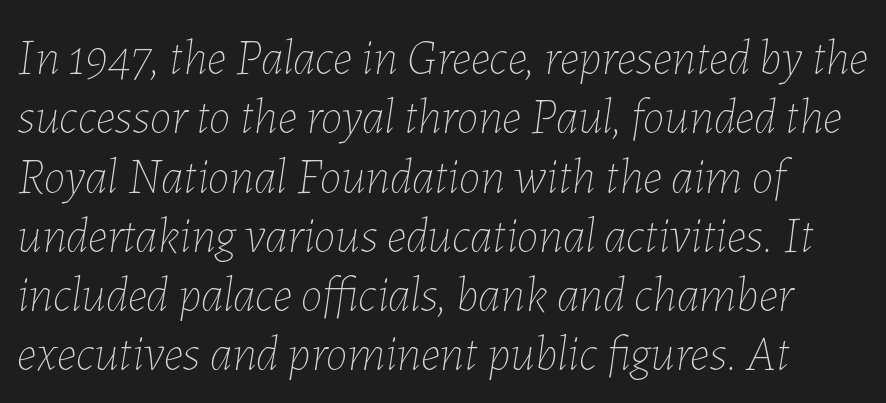
The image shows 49 px thin type, italic (leaning right); set line spacing 1.21x, normal letter spacing, not underlined; low stroke contrast and a medium x-height.
